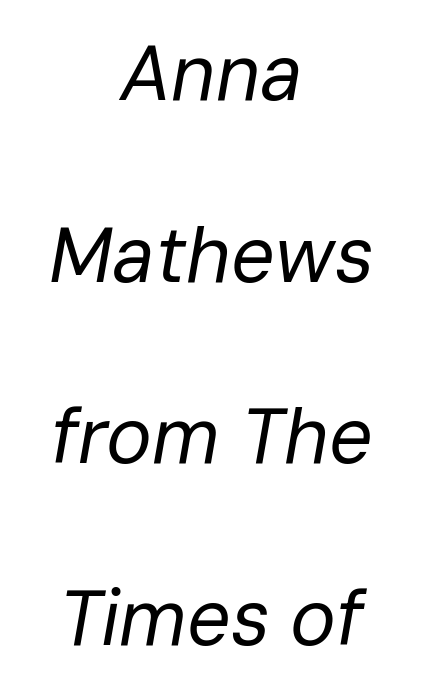
A bare baseline throughout the passage. The letters are slanted; this is an italic face. If you folded the block vertically in half, each line would mirror itself in length. Varying glyph widths throughout — classic text-font behaviour.
